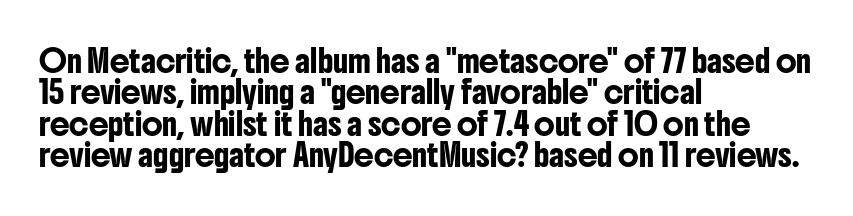
Quick note: underline off. Interline gaps are of average width in this sample. Notice how the stems are strictly vertical — no italics here. How are the letters spaced? Ordinarily, with no added tracking. The lines are quadded left.
